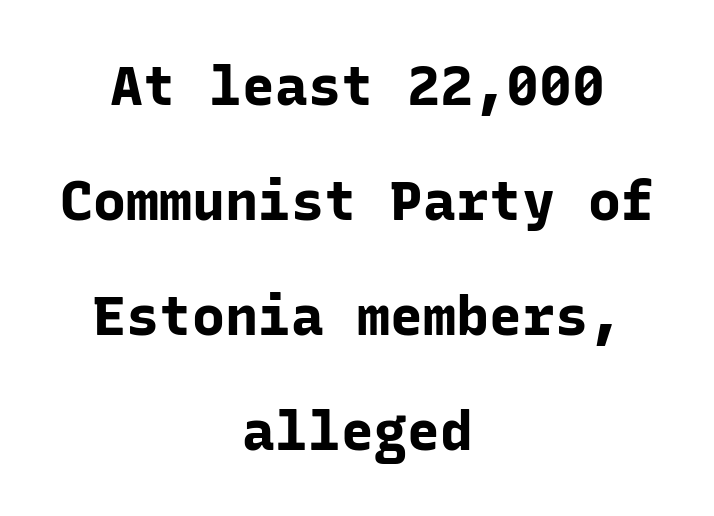
{"serif": "no", "italic": "no", "bold": "yes", "weight": "bold", "width": "normal", "stroke_contrast": "low", "x_height": "medium", "monospaced": "yes", "underline": "no", "align": "center", "line_spacing": "loose", "line_spacing_ratio": 2.09, "letter_spacing": "normal", "letter_spacing_em": 0.0, "glyph_px": 55}
